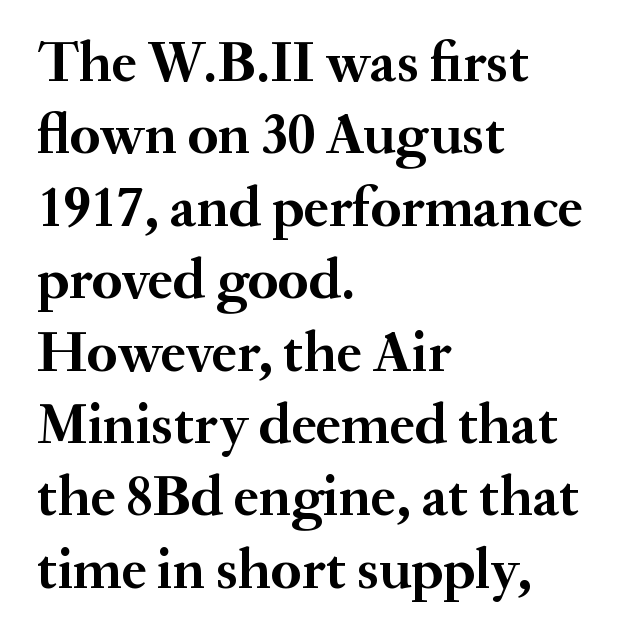
The image shows 57 px semibold serif type, upright; set left-aligned, normal line spacing (1.27x), normal letter spacing, not underlined; medium stroke contrast and a small x-height.
